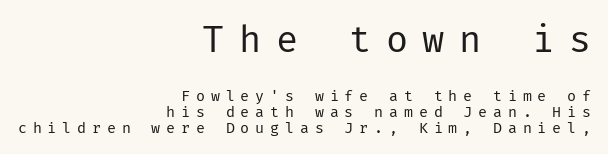
The image shows 37 px regular-weight sans-serif type, upright; set right-aligned, tight line spacing (1.06x), unusually wide letter spacing (+0.39 em), not underlined; the first (top) block is 2.47x larger; low stroke contrast and a medium x-height.
